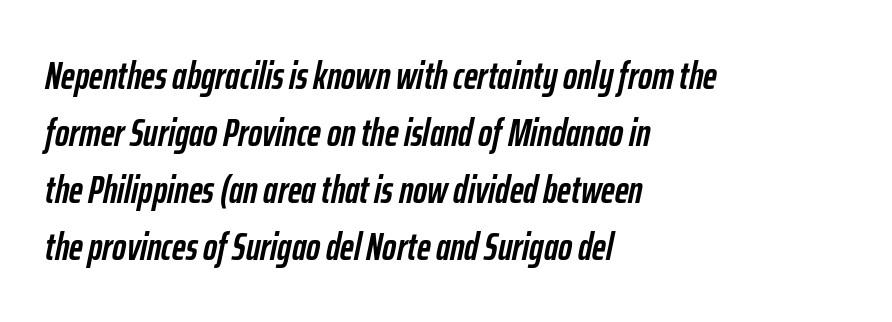
Italic? Definitely — the glyphs are oblique. These lines keep a tight, regular rhythm from letter to letter. Notice how thick the strokes are: this is what a full bold looks like. The compositor pushed each line to the left boundary.
